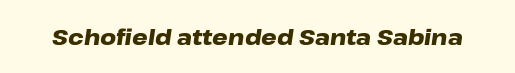
{"italic": "yes", "lean": "right", "slant_degrees": 8, "bold": "yes", "underline": "no", "letter_spacing": "normal", "letter_spacing_em": 0.0, "glyph_px": 22}
